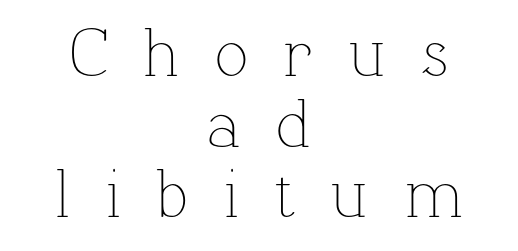
Q: Is the text bold? A: No.
Q: Is the text italic (slanted)? A: No, it is upright.
Q: Is the text underlined? A: No.
Q: How is the paragraph aligned? A: Centered.
Q: Is the spacing between letters normal or unusually wide? A: Unusually wide.
Q: Is the spacing between lines tight, normal or loose? A: Tight.
Q: Width (condensed, normal, or wide)? A: Normal.
Q: Stroke contrast? A: Low.
Q: x-height? A: Medium.
Q: Monospaced? A: No.
